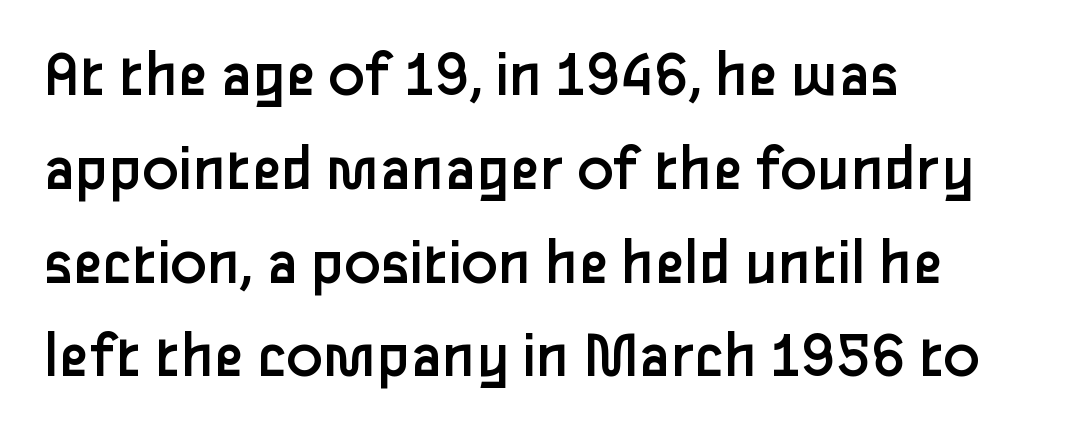
Q: Is the text bold? A: No.
Q: Is the text italic (slanted)? A: No, it is upright.
Q: Is the typeface a serif or a sans-serif typeface? A: Sans-serif.
Q: Is the text underlined? A: No.
Q: How is the paragraph aligned? A: Left-aligned.
Q: Is the spacing between letters normal or unusually wide? A: Normal.
Q: Is the spacing between lines tight, normal or loose? A: Normal.
Q: Width (condensed, normal, or wide)? A: Normal.
Q: Stroke contrast? A: Low.
Q: x-height? A: Medium.
Q: Monospaced? A: No.
